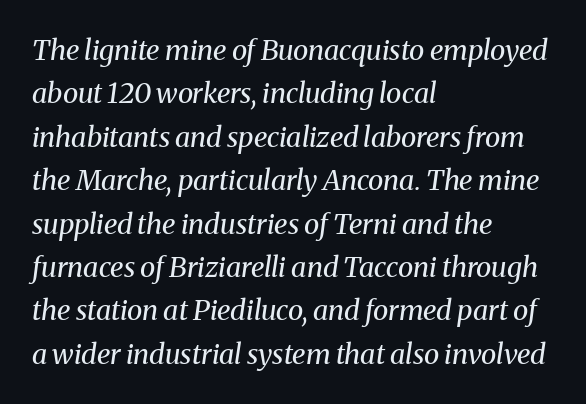
{"serif": "yes", "italic": "yes", "lean": "right", "slant_degrees": 8, "bold": "no", "weight": "regular", "width": "normal", "stroke_contrast": "medium", "x_height": "medium", "monospaced": "no", "underline": "no", "align": "left", "line_spacing": "normal", "line_spacing_ratio": 1.55, "letter_spacing": "normal", "letter_spacing_em": 0.0, "glyph_px": 28}
